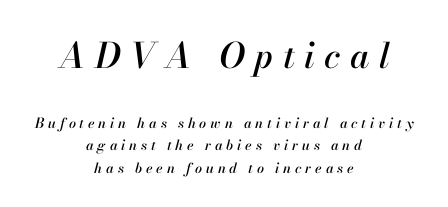
Q: Is the text italic (slanted)? A: Yes, it leans right by about 13 degrees.
Q: Is the text underlined? A: No.
Q: How is the paragraph aligned? A: Centered.
Q: Is the spacing between letters normal or unusually wide? A: Unusually wide.
Q: Is the spacing between lines tight, normal or loose? A: Normal.
Q: Which block of text is set in a larger size, the first (top) or the second (bottom)? A: The first (top) one.
Q: Width (condensed, normal, or wide)? A: Normal.
Q: Stroke contrast? A: High.
Q: x-height? A: Small.
Q: Monospaced? A: No.
